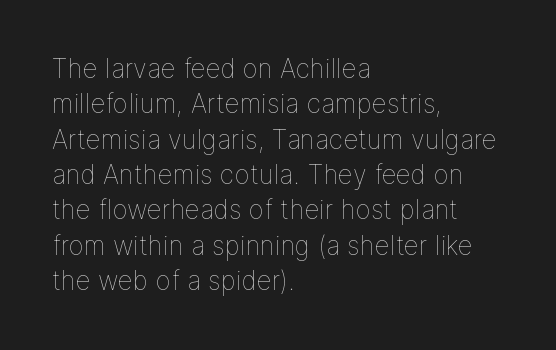
{"italic": "no", "bold": "no", "underline": "no", "align": "left", "line_spacing": "normal", "line_spacing_ratio": 1.36, "letter_spacing": "normal", "letter_spacing_em": 0.0, "glyph_px": 26}
